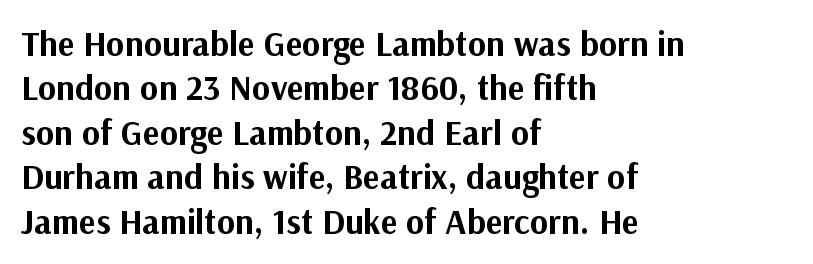
Q: Is the text bold? A: Yes.
Q: Is the text italic (slanted)? A: No, it is upright.
Q: Is the typeface a serif or a sans-serif typeface? A: Sans-serif.
Q: Is the text underlined? A: No.
Q: How is the paragraph aligned? A: Left-aligned.
Q: Is the spacing between letters normal or unusually wide? A: Normal.
Q: Is the spacing between lines tight, normal or loose? A: Normal.
Q: Width (condensed, normal, or wide)? A: Normal.
Q: Stroke contrast? A: Medium.
Q: x-height? A: Medium.
Q: Monospaced? A: No.
